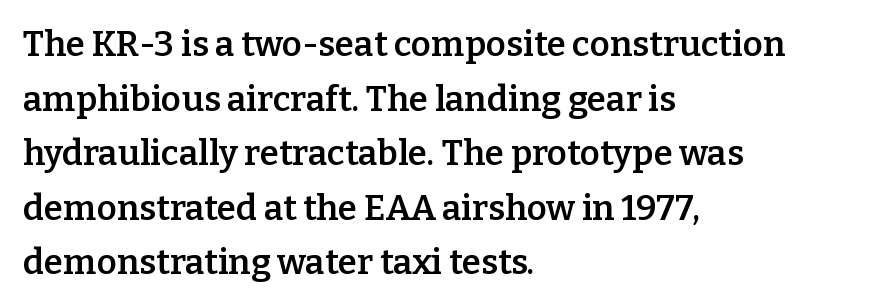
The image shows 35 px semibold serif type, upright; set left-aligned, normal line spacing (1.56x), normal letter spacing, not underlined; low stroke contrast and a medium x-height.
